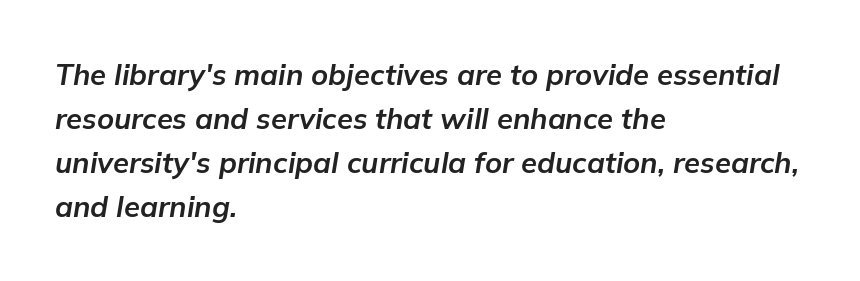
When letters slant like this, we call the style italic. The rendering uses natural spacing where letterforms have individual widths. Type without underlining. The typesetter chose a ragged-right arrangement here.
